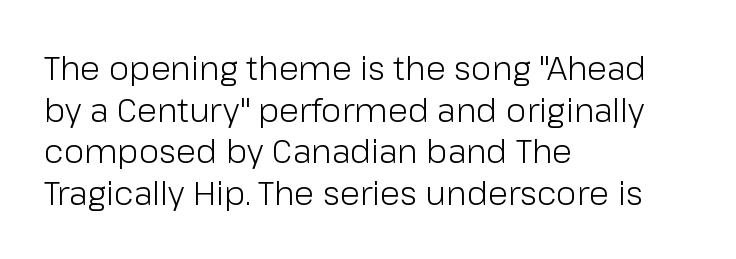
{"serif": "no", "italic": "no", "bold": "no", "weight": "light", "width": "normal", "stroke_contrast": "low", "x_height": "medium", "monospaced": "no", "underline": "no", "align": "left", "line_spacing": "normal", "line_spacing_ratio": 1.26, "letter_spacing": "normal", "letter_spacing_em": 0.0, "glyph_px": 33}
